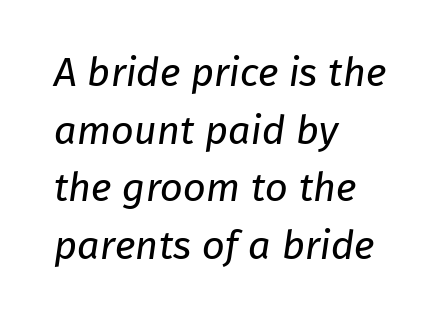
The image shows 40 px regular-weight sans-serif type; set left-aligned, normal line spacing (1.44x), normal letter spacing, not underlined; low stroke contrast and a medium x-height.
